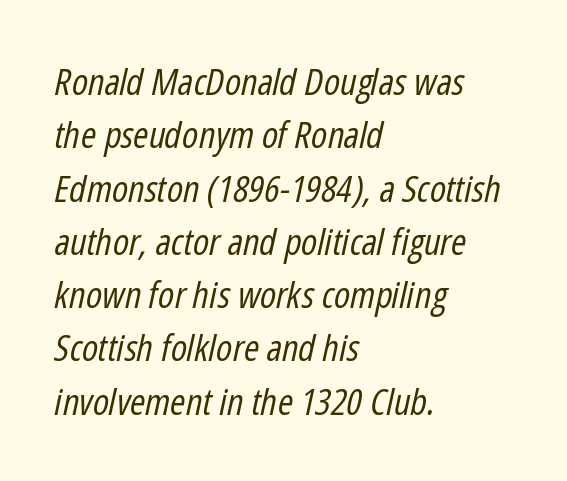
The gaps between neighbouring characters are ordinary and unremarkable. No letter is thick-stroked: the sample isn't bold. The baseline area is clear. Caption: multi-line text, flush left, ragged right. The letters are slanted; this is an italic face. Varying glyph widths throughout — classic text-font behaviour.
